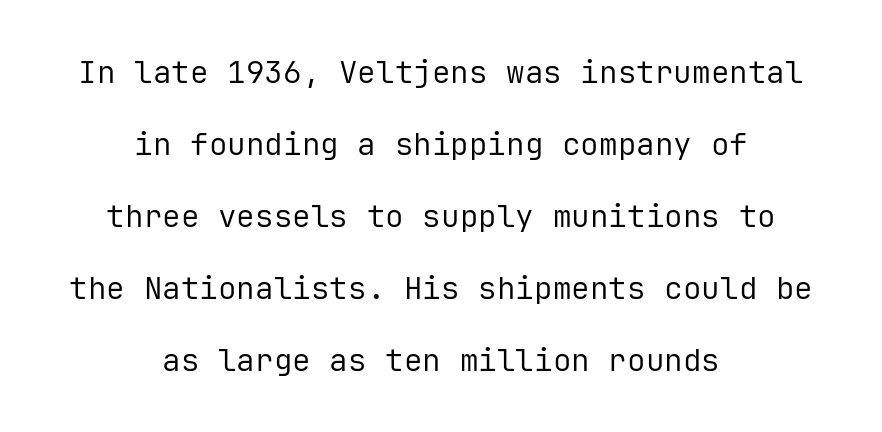
{"serif": "no", "italic": "no", "bold": "no", "weight": "regular", "width": "normal", "stroke_contrast": "low", "x_height": "medium", "monospaced": "yes", "underline": "no", "align": "center", "line_spacing": "loose", "line_spacing_ratio": 2.32, "letter_spacing": "normal", "letter_spacing_em": 0.0, "glyph_px": 31}
